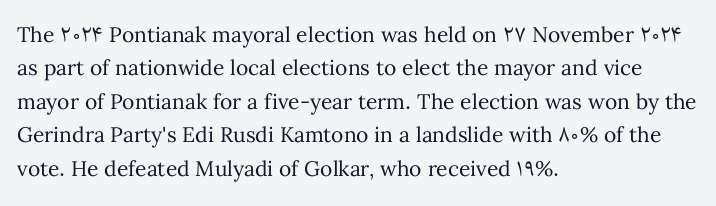
{"italic": "no", "bold": "no", "underline": "no", "align": "left", "line_spacing": "normal", "line_spacing_ratio": 1.59, "letter_spacing": "normal", "letter_spacing_em": 0.0, "glyph_px": 21}
